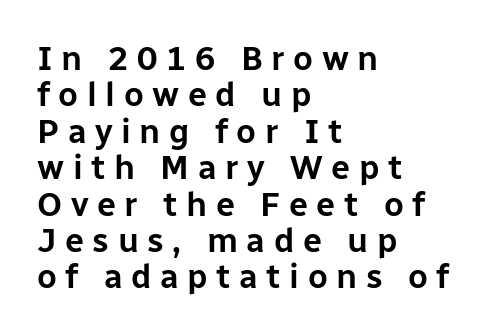
The image shows 34 px sans-serif type, upright; set left-aligned, tight line spacing (1.07x), unusually wide letter spacing (+0.25 em), not underlined; low stroke contrast and a medium x-height.
